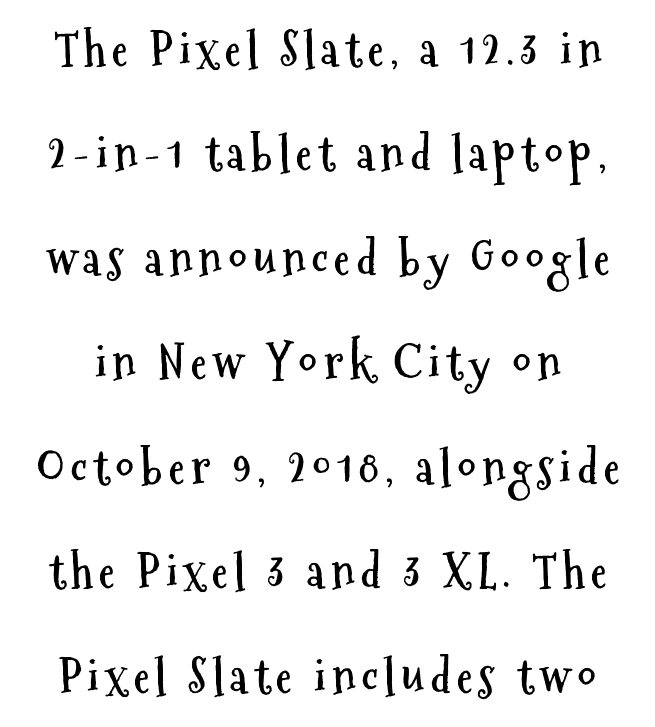
{"serif": "no", "italic": "no", "bold": "yes", "weight": "semibold", "width": "condensed", "stroke_contrast": "medium", "x_height": "medium", "monospaced": "no", "underline": "no", "line_spacing": "loose", "line_spacing_ratio": 2.27, "glyph_px": 46}
